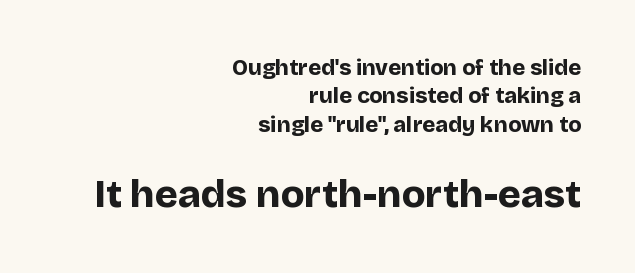
{"serif": "no", "italic": "no", "bold": "yes", "weight": "bold", "width": "normal", "stroke_contrast": "low", "x_height": "large", "monospaced": "no", "underline": "no", "align": "right", "line_spacing": "normal", "line_spacing_ratio": 1.29, "letter_spacing": "normal", "letter_spacing_em": 0.0, "larger_block": "second", "size_ratio": 1.77, "glyph_px": 39}
